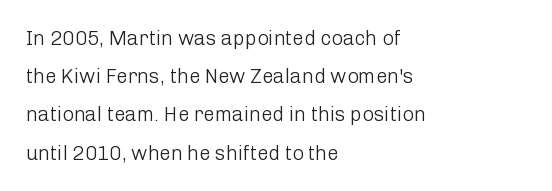
The image shows 20 px text type, upright; set left-aligned, loose line spacing (1.91x), normal letter spacing, not underlined.
